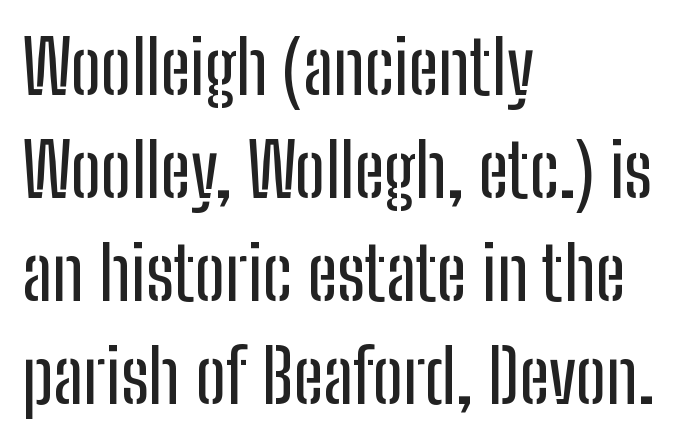
The image shows 74 px condensed sans-serif type, upright; set left-aligned, normal line spacing (1.39x), normal letter spacing, not underlined; low stroke contrast and a medium x-height.
